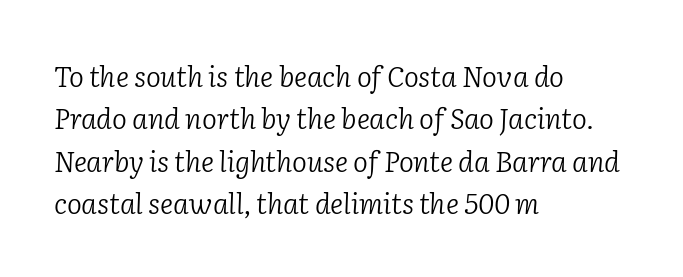
{"serif": "yes", "italic": "yes", "lean": "right", "slant_degrees": 2, "bold": "no", "weight": "light", "width": "normal", "stroke_contrast": "low", "x_height": "medium", "monospaced": "no", "underline": "no", "align": "left", "line_spacing": "normal", "line_spacing_ratio": 1.51, "letter_spacing": "normal", "letter_spacing_em": 0.0, "glyph_px": 28}
